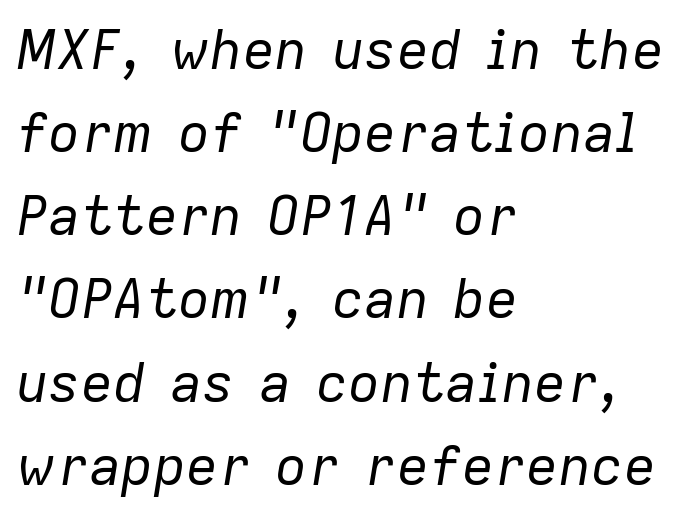
Q: Is the text bold? A: No.
Q: Is the text italic (slanted)? A: Yes, it leans right by about 9 degrees.
Q: Is the text underlined? A: No.
Q: How is the paragraph aligned? A: Left-aligned.
Q: Is the spacing between letters normal or unusually wide? A: Normal.
Q: Is the spacing between lines tight, normal or loose? A: Normal.
Q: Width (condensed, normal, or wide)? A: Normal.
Q: Stroke contrast? A: Low.
Q: x-height? A: Medium.
Q: Monospaced? A: No.
